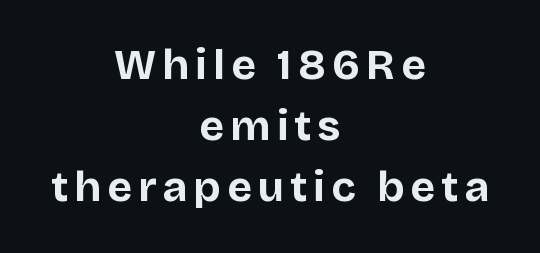
Lines of text with bare space underneath. The face used here is proportionally spaced, like ordinary book or web type. This sample is center-justified, so both line endings float freely. If you drew a line through each stem, it would be perfectly vertical.
